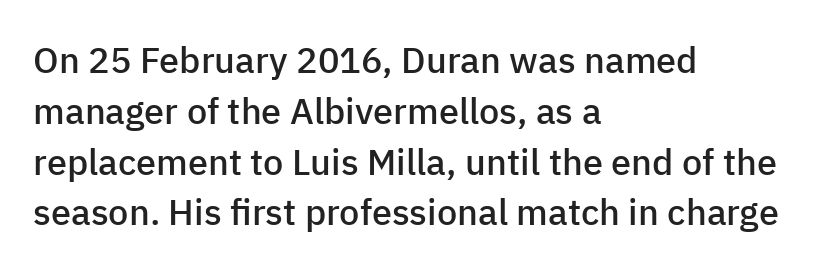
The specimen omits any rule beneath the text block's lines. Firm but not heavy-handed strokes: this text is semibold. Horizontal bands of white between lines are of average thickness. Note the varied advance widths — an 'i' is clearly narrower than an 'm'. In terms of posture, this sample is upright. Classification — sans serif.
